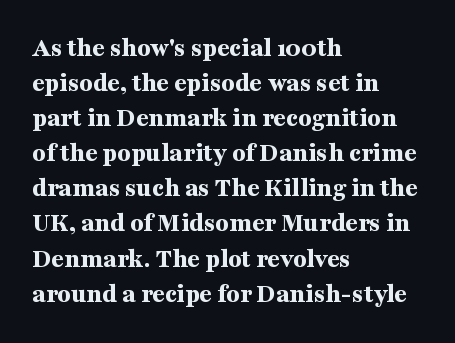
Is there much room between lines? A standard amount, neither cramped nor airy. Emphasis by weight is at full strength: bold. Each word holds together tightly as a unit, with standard inter-letter gaps. Rule under the text: the space is simply empty. Style check: upright. Does the copy run flush right? No — it runs flush left.
